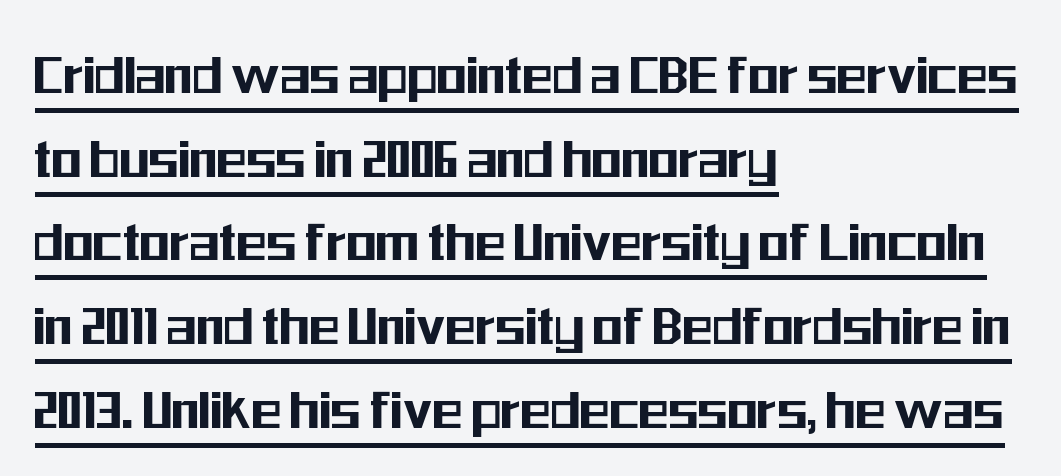
Q: Is the text italic (slanted)? A: No, it is upright.
Q: Is the typeface a serif or a sans-serif typeface? A: Sans-serif.
Q: Is the text underlined? A: Yes.
Q: How is the paragraph aligned? A: Left-aligned.
Q: Is the spacing between letters normal or unusually wide? A: Normal.
Q: Is the spacing between lines tight, normal or loose? A: Normal.
Q: Width (condensed, normal, or wide)? A: Condensed.
Q: Stroke contrast? A: Medium.
Q: x-height? A: Medium.
Q: Monospaced? A: No.
